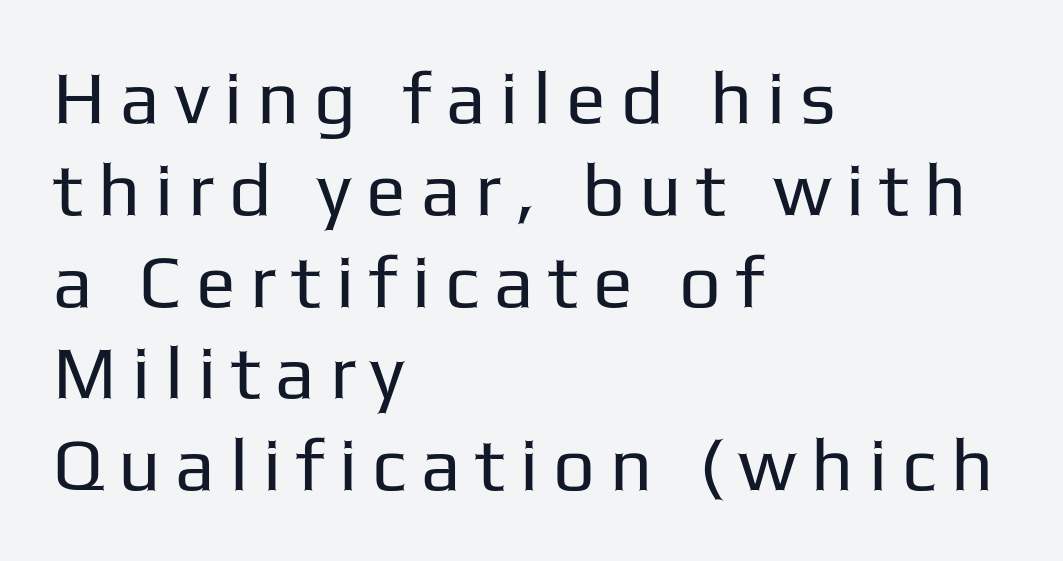
The image shows 74 px regular-weight sans-serif type, upright; set left-aligned, line spacing 1.24x, unusually wide letter spacing (+0.2 em), not underlined; low stroke contrast and a medium x-height.
